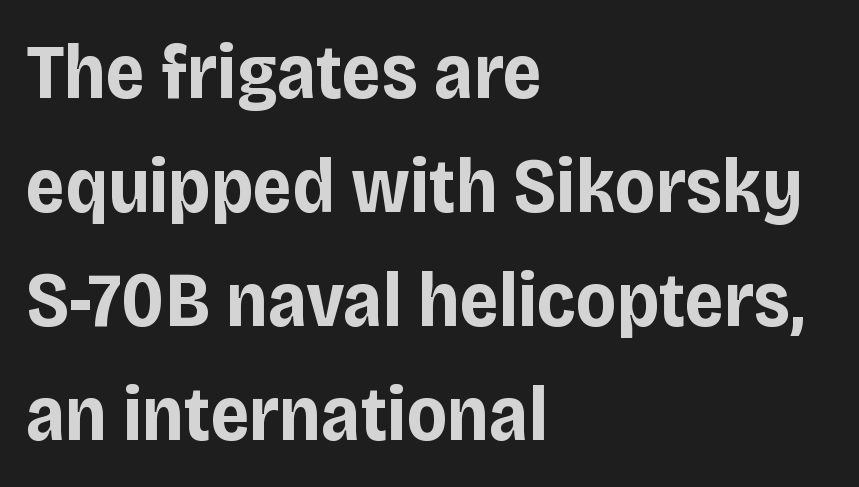
Q: Is the text bold? A: Yes.
Q: Is the text italic (slanted)? A: No, it is upright.
Q: Is the typeface a serif or a sans-serif typeface? A: Sans-serif.
Q: Is the text underlined? A: No.
Q: How is the paragraph aligned? A: Left-aligned.
Q: Is the spacing between letters normal or unusually wide? A: Normal.
Q: Is the spacing between lines tight, normal or loose? A: Normal.
Q: Width (condensed, normal, or wide)? A: Normal.
Q: Stroke contrast? A: Low.
Q: x-height? A: Large.
Q: Monospaced? A: No.
